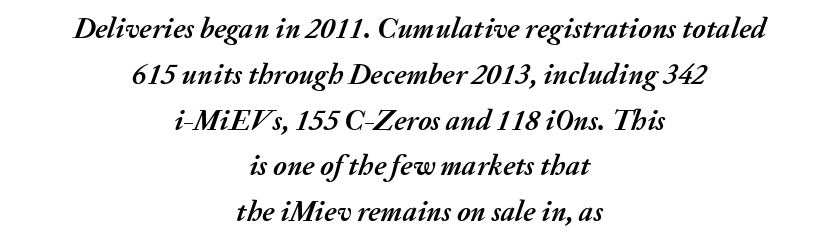
The image shows 29 px semibold type, italic (leaning right); set centered, normal line spacing (1.58x), normal letter spacing, not underlined; medium stroke contrast and a medium x-height.
